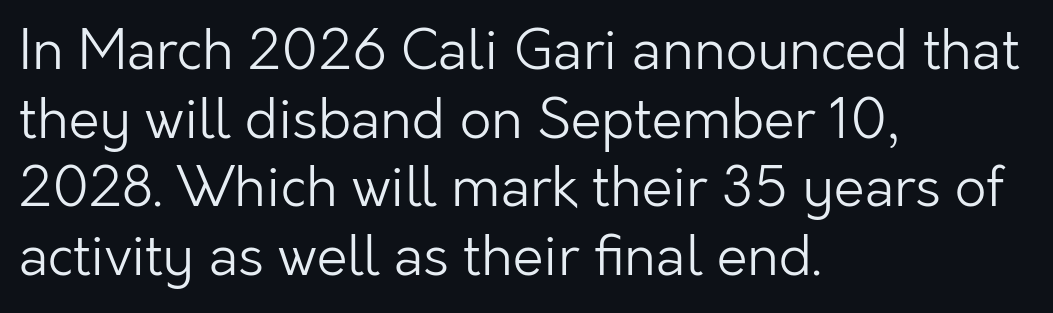
{"serif": "no", "italic": "no", "bold": "no", "weight": "light", "width": "normal", "stroke_contrast": "low", "x_height": "medium", "monospaced": "no", "underline": "no", "align": "left", "line_spacing": "normal", "line_spacing_ratio": 1.25, "letter_spacing": "normal", "letter_spacing_em": 0.0, "glyph_px": 55}
